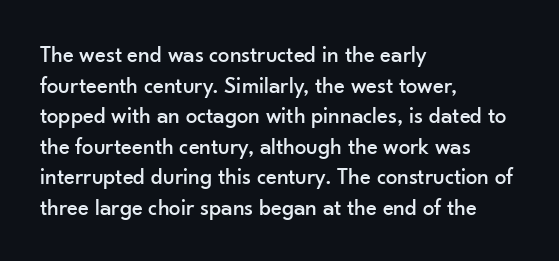
Q: Is the text italic (slanted)? A: No, it is upright.
Q: Is the text underlined? A: No.
Q: How is the paragraph aligned? A: Left-aligned.
Q: Is the spacing between letters normal or unusually wide? A: Normal.
Q: Is the spacing between lines tight, normal or loose? A: Normal.
